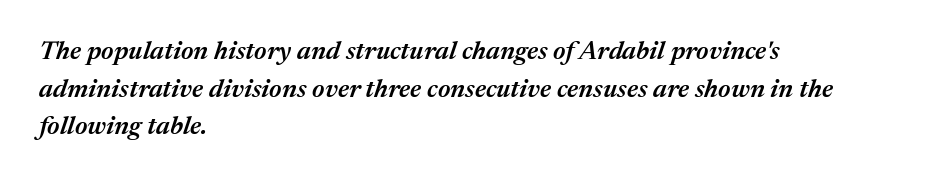
The image shows 26 px text type, italic (leaning right); set left-aligned, normal line spacing (1.45x), normal letter spacing, not underlined.
